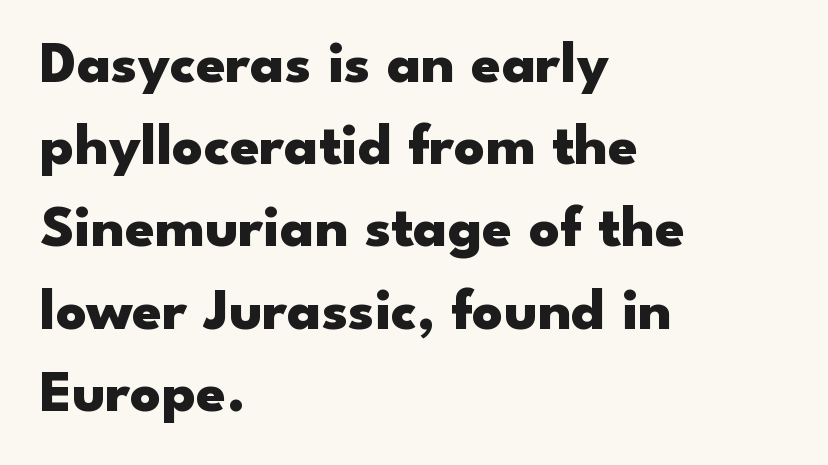
Characters remain perfectly vertical along every line. Does the type have serifs? No, each stem ends abruptly. Each line starts at the same left margin while the right side varies. Proportional: the letters do not fall into vertical columns.
